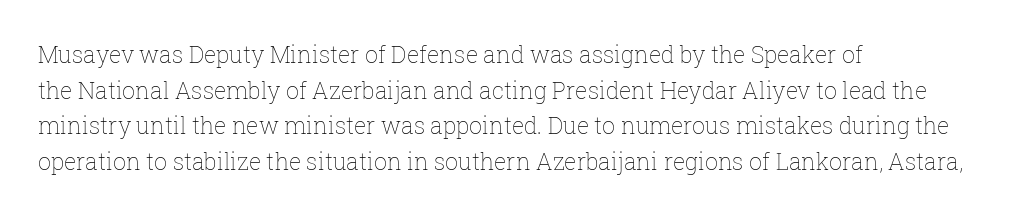
Q: Is the text bold? A: No.
Q: Is the text italic (slanted)? A: No, it is upright.
Q: Is the text underlined? A: No.
Q: How is the paragraph aligned? A: Left-aligned.
Q: Is the spacing between letters normal or unusually wide? A: Normal.
Q: Is the spacing between lines tight, normal or loose? A: Normal.
